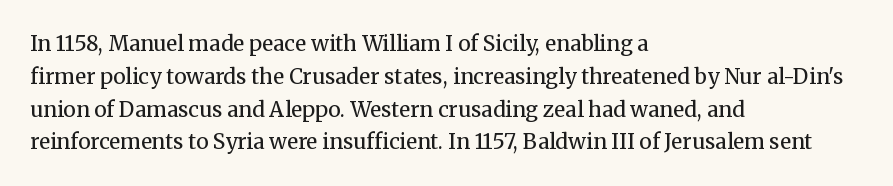
The image shows 21 px text type, upright; set left-aligned, normal line spacing (1.56x), normal letter spacing, not underlined.
